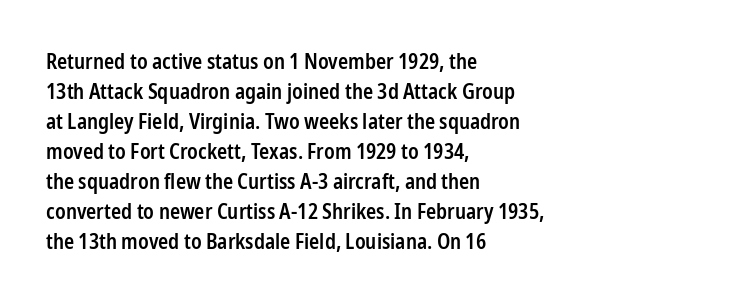
What weight is shown? A semibold, between regular and bold. Nobody touched the tracking dial on this one. This sample keeps an unexceptional amount of space between lines. The typography opts for an upright posture over an oblique one. These lines stack with their left ends in a neat column. The specimen omits any rule beneath the text block's lines.
